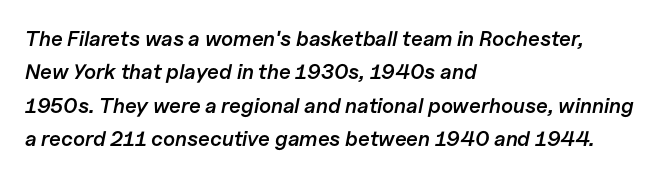
The image shows 21 px text type, italic (leaning right); set left-aligned, normal line spacing (1.59x), normal letter spacing, not underlined.
